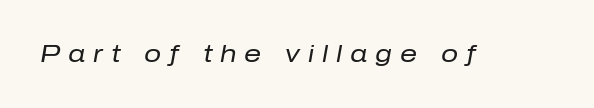
Quick note: underline off. Weight: in the light-to-regular range. Characters are canted at an angle relative to the baseline's perpendicular. How are the letters spaced? Widely, with obvious added tracking.
